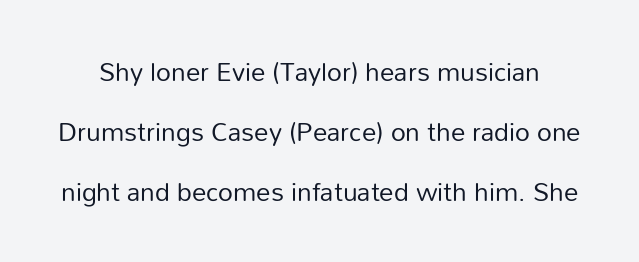
Each stroke keeps to a modest, everyday thickness or less. This is roman type, the default non-slanted kind. Underline: absent. These lines keep a tight, regular rhythm from letter to letter. Vertical spacing — loose.
